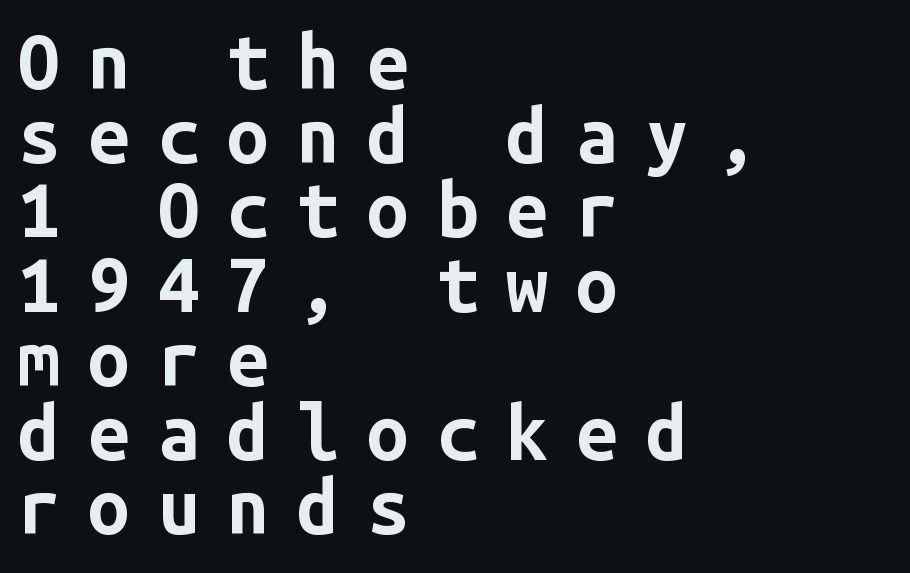
Q: Is the text bold? A: Yes.
Q: Is the text italic (slanted)? A: No, it is upright.
Q: Is the typeface a serif or a sans-serif typeface? A: Sans-serif.
Q: Is the text underlined? A: No.
Q: How is the paragraph aligned? A: Left-aligned.
Q: Is the spacing between letters normal or unusually wide? A: Unusually wide.
Q: Is the spacing between lines tight, normal or loose? A: Tight.
Q: Width (condensed, normal, or wide)? A: Normal.
Q: Stroke contrast? A: Low.
Q: x-height? A: Medium.
Q: Monospaced? A: Yes.
